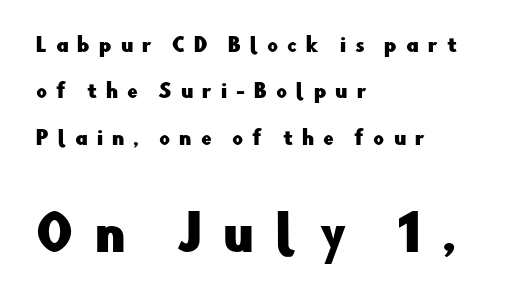
The image shows 47 px sans-serif type, upright; set left-aligned, loose line spacing (2.44x), unusually wide letter spacing (+0.47 em), not underlined; the second (bottom) block is 2.47x larger; low stroke contrast and a small x-height.
